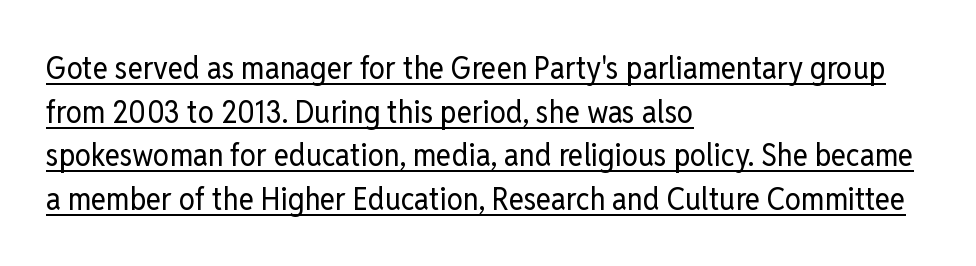
The image shows 32 px regular-weight, condensed sans-serif type, upright; set left-aligned, normal line spacing (1.36x), normal letter spacing, underlined; low stroke contrast and a medium x-height.
